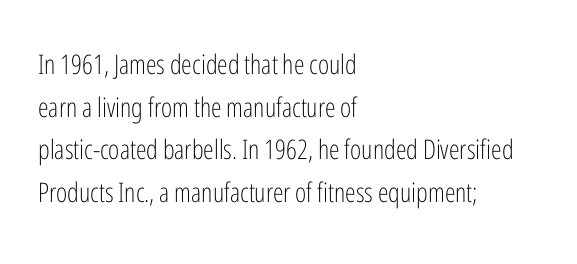
The image shows 27 px text type, upright; set left-aligned, normal line spacing (1.58x), normal letter spacing, not underlined.
